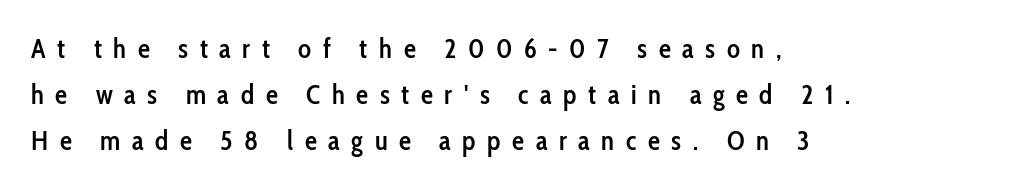
{"italic": "no", "bold": "semi", "underline": "no", "align": "left", "line_spacing_ratio": 1.71, "letter_spacing": "wide", "letter_spacing_em": 0.43, "glyph_px": 27}
